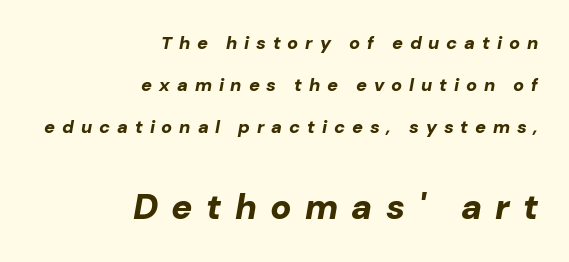
The image shows 35 px bold type, italic (leaning right); set right-aligned, loose line spacing (2.32x), unusually wide letter spacing (+0.38 em), not underlined; the second (bottom) block is 1.94x larger; low stroke contrast and a medium x-height.
